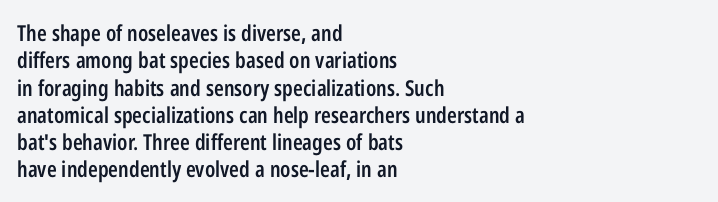
The image shows 22 px text type, upright; set left-aligned, line spacing 1.24x, normal letter spacing, not underlined.
